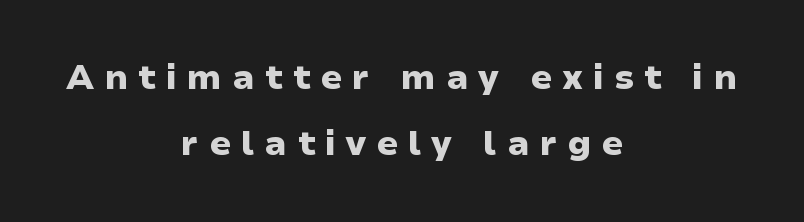
Q: Is the text bold? A: Yes.
Q: Is the text italic (slanted)? A: No, it is upright.
Q: Is the typeface a serif or a sans-serif typeface? A: Sans-serif.
Q: Is the text underlined? A: No.
Q: How is the paragraph aligned? A: Centered.
Q: Is the spacing between letters normal or unusually wide? A: Unusually wide.
Q: Is the spacing between lines tight, normal or loose? A: Loose.
Q: Width (condensed, normal, or wide)? A: Wide.
Q: Stroke contrast? A: Low.
Q: x-height? A: Medium.
Q: Monospaced? A: No.
